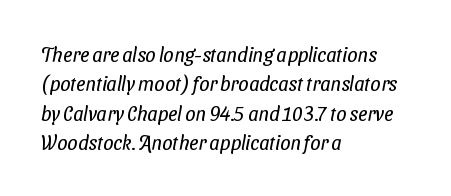
Is this a heavy cut? Hardly; it is regular or lighter. Notice how descenders clear the ascenders below comfortably — that's standard leading. Between one letter and the next there's only the usual sliver of space. The zone under the glyphs is completely vacant.
